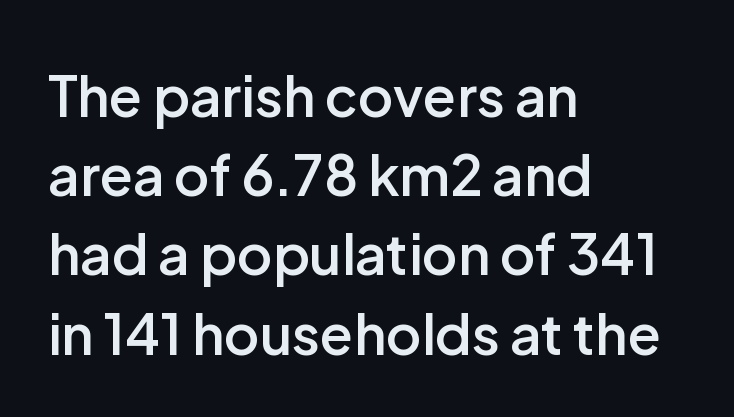
{"serif": "no", "italic": "no", "bold": "semi", "weight": "semibold", "width": "normal", "stroke_contrast": "low", "x_height": "medium", "monospaced": "no", "underline": "no", "align": "left", "line_spacing": "normal", "line_spacing_ratio": 1.44, "letter_spacing": "normal", "letter_spacing_em": 0.0, "glyph_px": 55}
